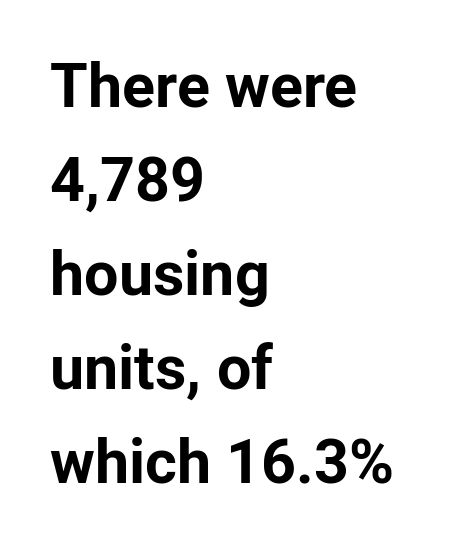
The image shows 61 px bold sans-serif type, upright; set left-aligned, normal line spacing (1.54x), normal letter spacing, not underlined; low stroke contrast and a medium x-height.
